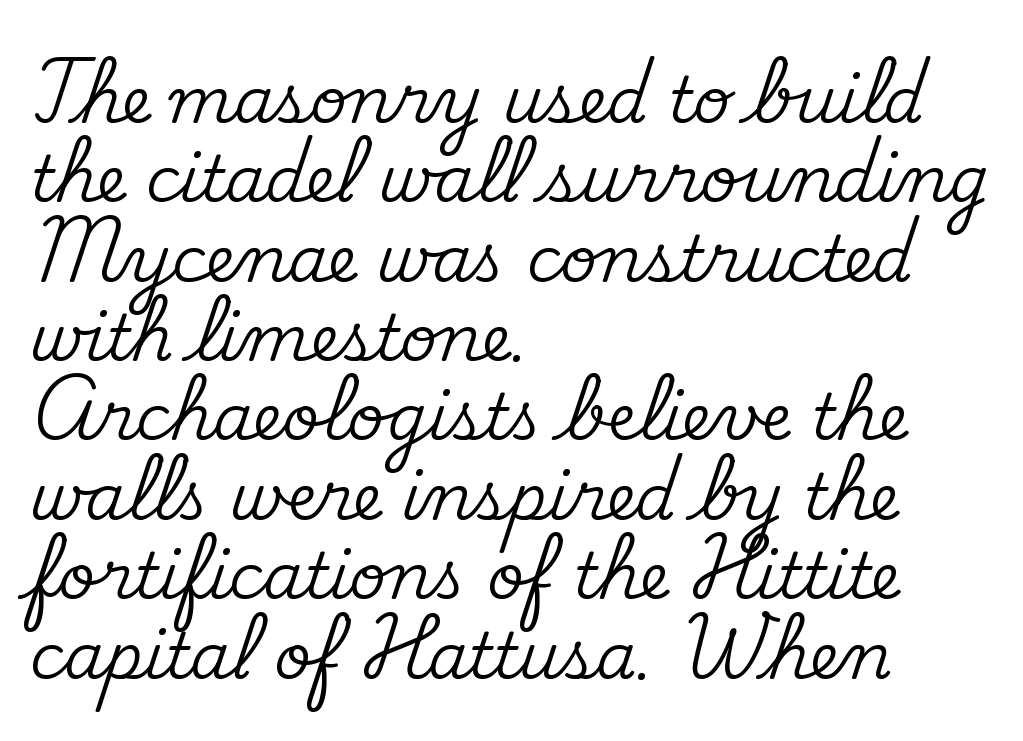
Q: Is the text italic (slanted)? A: Yes.
Q: Is the text underlined? A: No.
Q: How is the paragraph aligned? A: Left-aligned.
Q: Is the spacing between letters normal or unusually wide? A: Normal.
Q: Width (condensed, normal, or wide)? A: Normal.
Q: Stroke contrast? A: Medium.
Q: x-height? A: Small.
Q: Monospaced? A: No.
